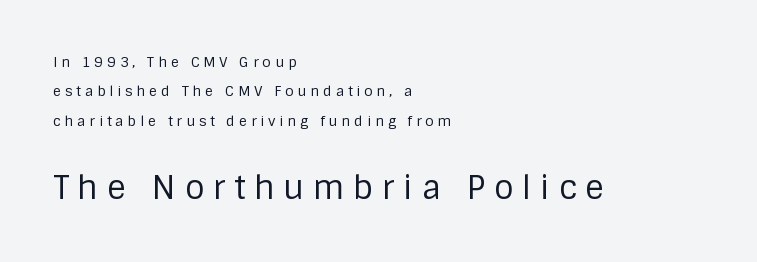
The image shows 32 px regular-weight sans-serif type, upright; set left-aligned, loose line spacing (2.1x), unusually wide letter spacing (+0.27 em), not underlined; the second (bottom) block is 2.29x larger; low stroke contrast and a large x-height.
